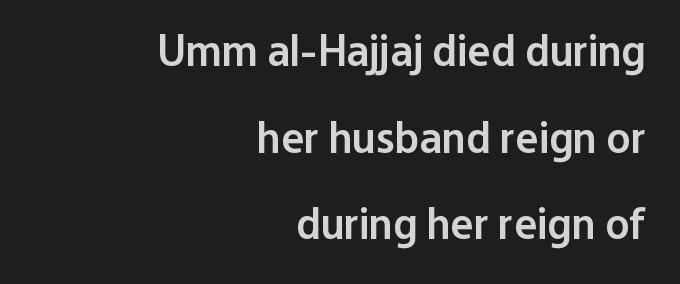
Q: Is the text bold? A: Semi-bold.
Q: Is the text italic (slanted)? A: No, it is upright.
Q: Is the typeface a serif or a sans-serif typeface? A: Sans-serif.
Q: Is the text underlined? A: No.
Q: How is the paragraph aligned? A: Right-aligned.
Q: Is the spacing between letters normal or unusually wide? A: Normal.
Q: Is the spacing between lines tight, normal or loose? A: Loose.
Q: Width (condensed, normal, or wide)? A: Normal.
Q: Stroke contrast? A: Low.
Q: x-height? A: Medium.
Q: Monospaced? A: No.
